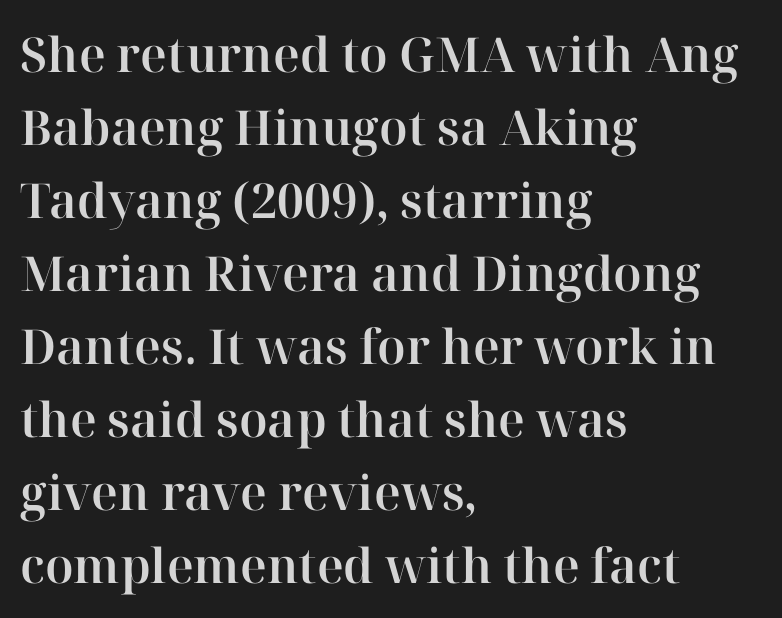
The image shows 48 px serif type, upright; set left-aligned, normal line spacing (1.52x), normal letter spacing, not underlined; high stroke contrast and a medium x-height.
